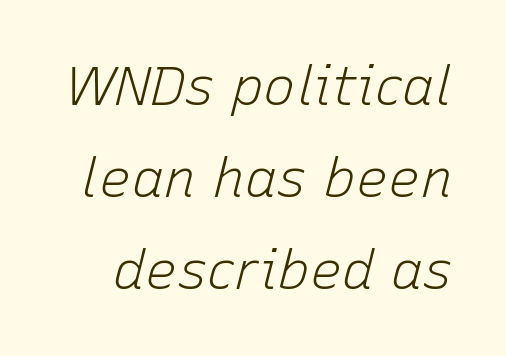
{"italic": "yes", "lean": "right", "slant_degrees": 15, "bold": "no", "weight": "light", "width": "normal", "stroke_contrast": "low", "x_height": "medium", "monospaced": "no", "underline": "no", "line_spacing": "normal", "line_spacing_ratio": 1.7, "letter_spacing": "normal", "letter_spacing_em": 0.0, "glyph_px": 54}
